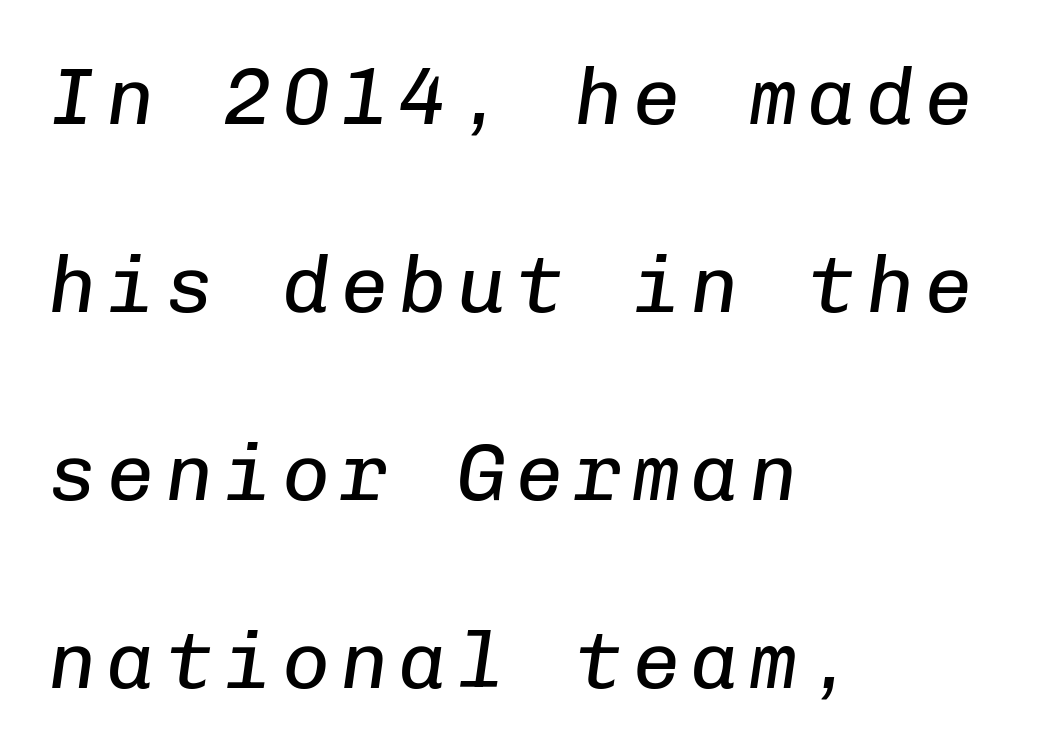
{"italic": "yes", "lean": "right", "slant_degrees": 8, "bold": "no", "weight": "regular", "width": "normal", "stroke_contrast": "low", "x_height": "medium", "monospaced": "yes", "underline": "no", "align": "left", "line_spacing": "loose", "line_spacing_ratio": 2.35, "glyph_px": 80}
